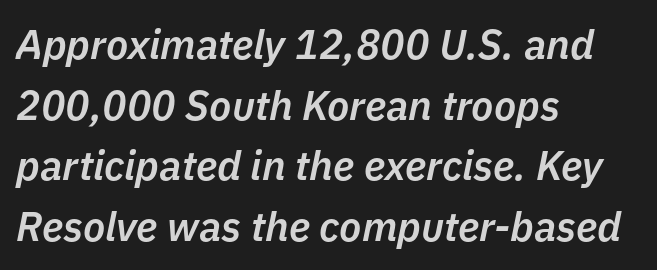
{"italic": "yes", "lean": "right", "slant_degrees": 11, "bold": "semi", "weight": "semibold", "width": "normal", "stroke_contrast": "low", "x_height": "medium", "monospaced": "no", "underline": "no", "align": "left", "line_spacing": "normal", "line_spacing_ratio": 1.48, "letter_spacing": "normal", "letter_spacing_em": 0.0, "glyph_px": 41}
